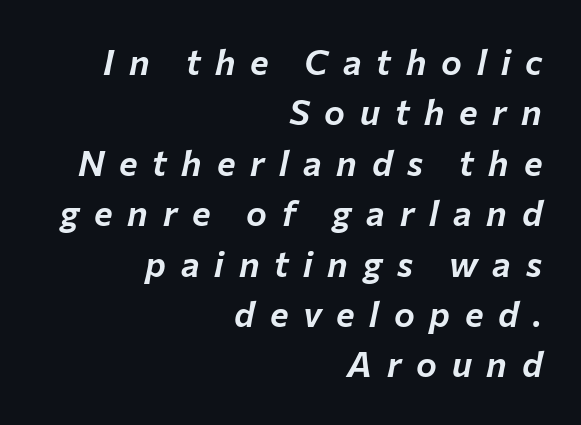
Tall strokes in this sample are angled rather than plumb. Line spacing here is normal. Lines of text with bare space underneath. Horizontal alignment here is rightward, an uncommon choice for prose.
